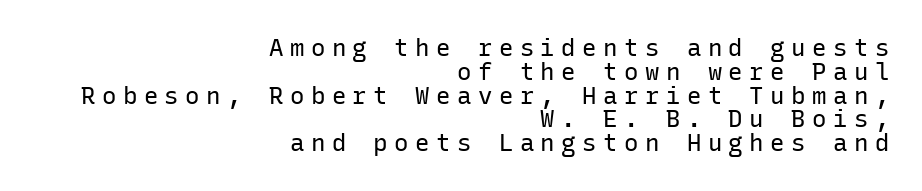
Q: Is the text bold? A: No.
Q: Is the text italic (slanted)? A: No, it is upright.
Q: Is the text underlined? A: No.
Q: How is the paragraph aligned? A: Right-aligned.
Q: Is the spacing between letters normal or unusually wide? A: Unusually wide.
Q: Is the spacing between lines tight, normal or loose? A: Tight.
